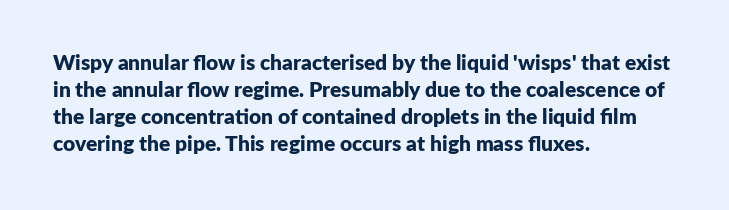
Q: Is the text bold? A: Yes.
Q: Is the text italic (slanted)? A: No, it is upright.
Q: Is the text underlined? A: No.
Q: How is the paragraph aligned? A: Left-aligned.
Q: Is the spacing between letters normal or unusually wide? A: Normal.
Q: Is the spacing between lines tight, normal or loose? A: Normal.
